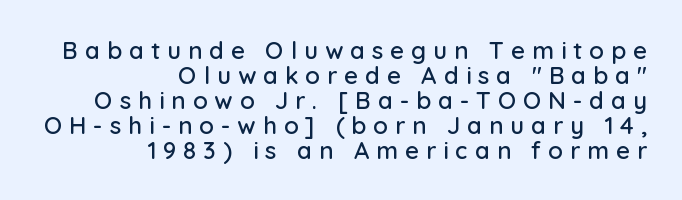
{"italic": "no", "underline": "no", "align": "right", "line_spacing": "tight", "line_spacing_ratio": 1.04, "letter_spacing": "wide", "letter_spacing_em": 0.29, "glyph_px": 24}
